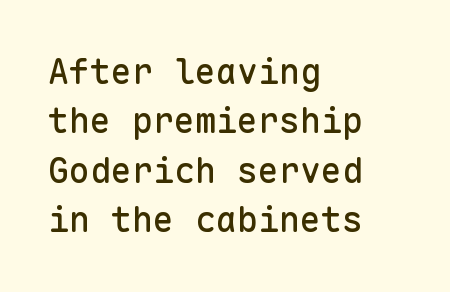
The image shows 35 px sans-serif type, upright, monospaced; set left-aligned, normal line spacing (1.41x), normal letter spacing, not underlined; low stroke contrast and a medium x-height.
